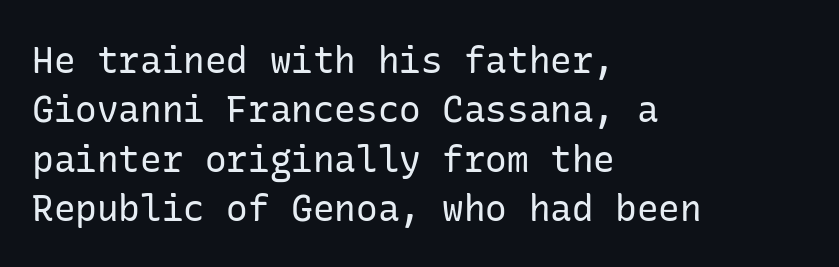
{"serif": "no", "italic": "no", "bold": "no", "weight": "regular", "width": "normal", "stroke_contrast": "low", "x_height": "medium", "underline": "no", "align": "left", "line_spacing": "normal", "line_spacing_ratio": 1.37, "letter_spacing": "normal", "letter_spacing_em": 0.0, "glyph_px": 36}
